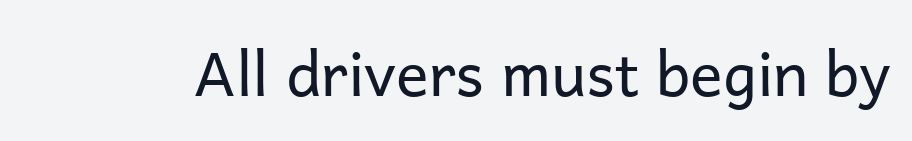
Q: Is the text bold? A: No.
Q: Is the text italic (slanted)? A: No, it is upright.
Q: Is the typeface a serif or a sans-serif typeface? A: Sans-serif.
Q: Is the text underlined? A: No.
Q: Is the spacing between letters normal or unusually wide? A: Normal.
Q: Width (condensed, normal, or wide)? A: Normal.
Q: Stroke contrast? A: Low.
Q: x-height? A: Medium.
Q: Monospaced? A: No.
